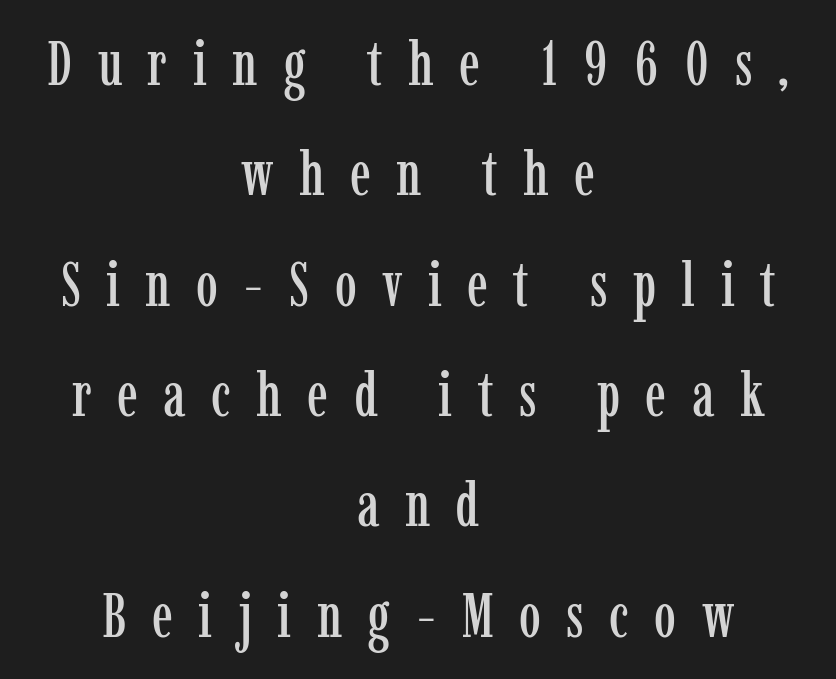
Q: Is the text italic (slanted)? A: No, it is upright.
Q: Is the typeface a serif or a sans-serif typeface? A: Serif.
Q: Is the text underlined? A: No.
Q: How is the paragraph aligned? A: Centered.
Q: Is the spacing between letters normal or unusually wide? A: Unusually wide.
Q: Width (condensed, normal, or wide)? A: Condensed.
Q: Stroke contrast? A: Low.
Q: x-height? A: Medium.
Q: Monospaced? A: No.
